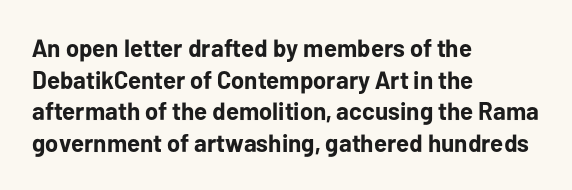
{"italic": "no", "bold": "yes", "underline": "no", "align": "left", "line_spacing": "normal", "line_spacing_ratio": 1.27, "letter_spacing": "normal", "letter_spacing_em": 0.0, "glyph_px": 25}
